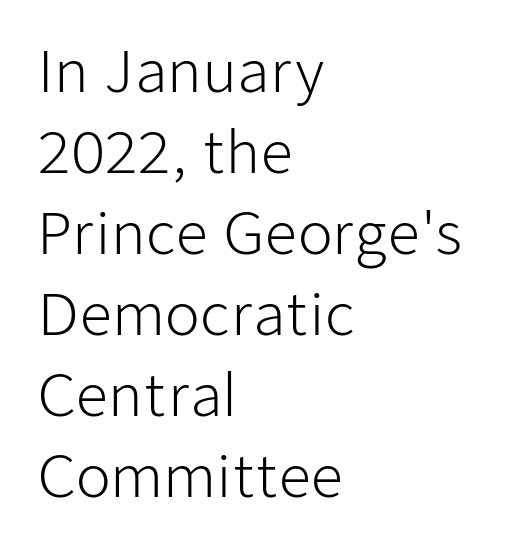
{"serif": "no", "italic": "no", "bold": "no", "weight": "light", "width": "normal", "stroke_contrast": "low", "x_height": "medium", "monospaced": "no", "underline": "no", "align": "left", "line_spacing": "normal", "line_spacing_ratio": 1.42, "letter_spacing": "normal", "letter_spacing_em": 0.0, "glyph_px": 57}
